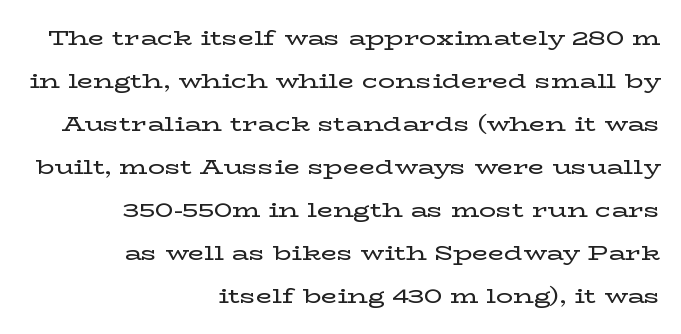
The image shows 21 px text type, upright; set right-aligned, loose line spacing (2.05x), normal letter spacing, not underlined.
